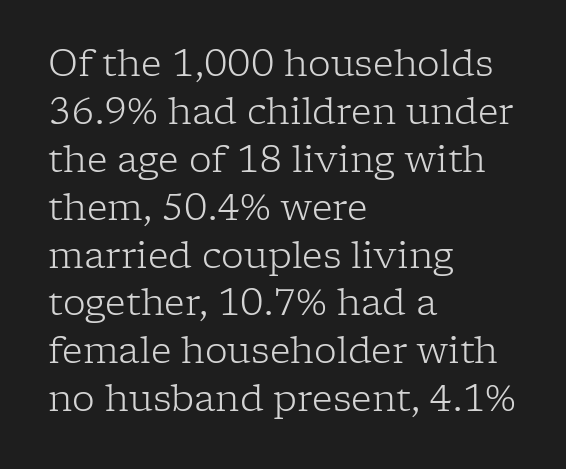
The image shows 36 px light serif type, upright; set left-aligned, normal line spacing (1.33x), normal letter spacing, not underlined; low stroke contrast and a medium x-height.
